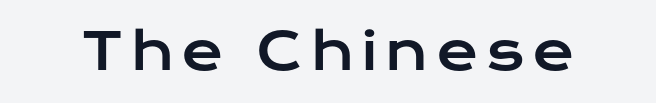
Q: Is the text italic (slanted)? A: No, it is upright.
Q: Is the typeface a serif or a sans-serif typeface? A: Sans-serif.
Q: Is the text underlined? A: No.
Q: Width (condensed, normal, or wide)? A: Wide.
Q: Stroke contrast? A: Low.
Q: x-height? A: Medium.
Q: Monospaced? A: No.
